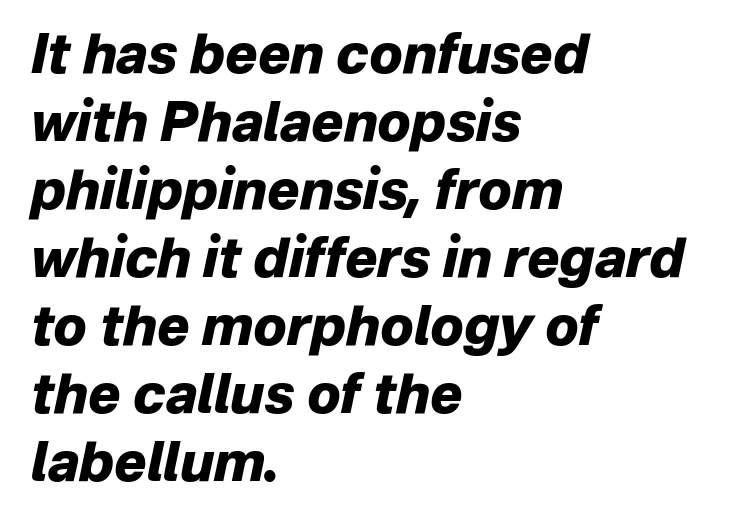
Casual observation: everything's shoved over to the left. If you drew a line through each stem, it would be angled. Emphasis by weight is at full strength: bold. Summary of vertical rhythm: regular, with standard interline spacing. These lines are rendered in a variable-pitch font.
